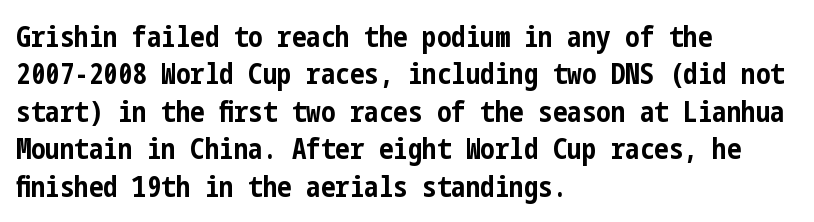
The image shows 29 px bold, condensed sans-serif type, upright; set left-aligned, normal line spacing (1.29x), normal letter spacing, not underlined; low stroke contrast and a medium x-height.
